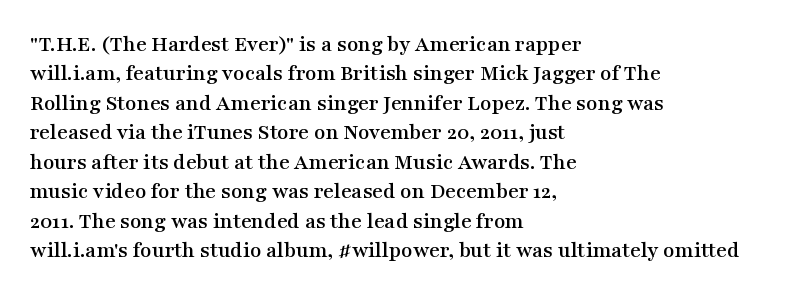
{"italic": "no", "underline": "no", "align": "left", "line_spacing": "normal", "line_spacing_ratio": 1.28, "letter_spacing": "normal", "letter_spacing_em": 0.0, "glyph_px": 23}
